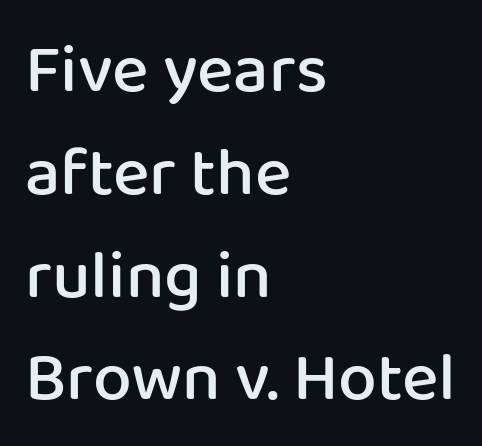
You could not count columns in this text — the font is proportionally spaced. This is roman type, the default non-slanted kind. Each letter's strokes conclude bluntly, with no projecting serifs. The rendering keeps characters at their native spacing. Caption: semibold face, moderately heavy strokes.
